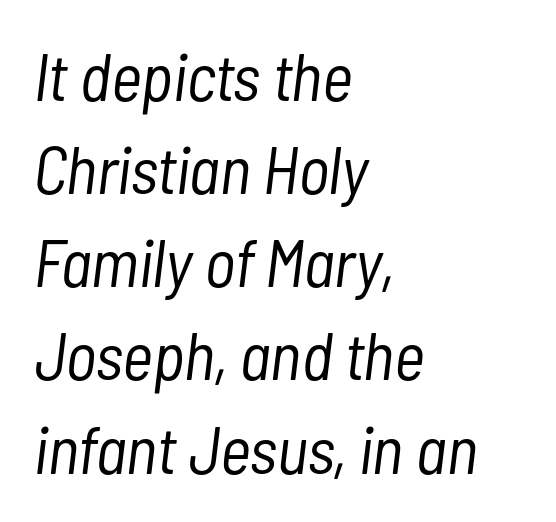
A typesetter would call this proportional, since set widths differ per character. Rule under the text: the space is simply empty. In CSS terms this would be text-align: left. On a weight scale, this lands at 450 or below. These lines keep a tight, regular rhythm from letter to letter.
